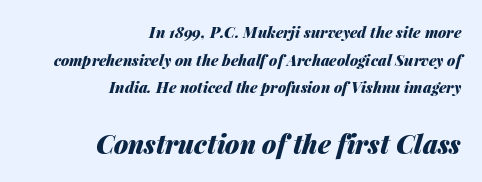
Is the lower block the larger one? Yes — the lower block carries the bigger type. Rule under the text: the space is simply empty. Characters are canted at an angle relative to the baseline's perpendicular. Honestly, the letter spacing is just normal — you wouldn't notice it. A flush-right, rag-left setting is used for this passage.
